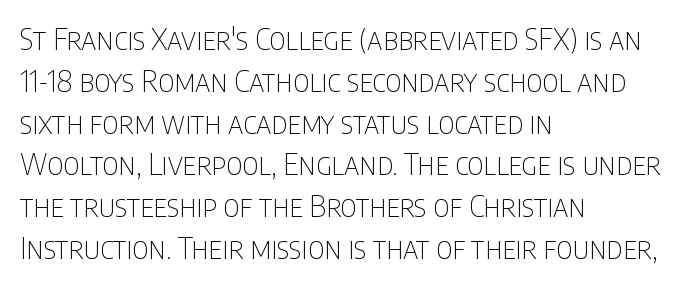
The image shows 29 px thin, condensed sans-serif type, upright; set left-aligned, normal line spacing (1.44x), normal letter spacing, not underlined; low stroke contrast and a large x-height.
